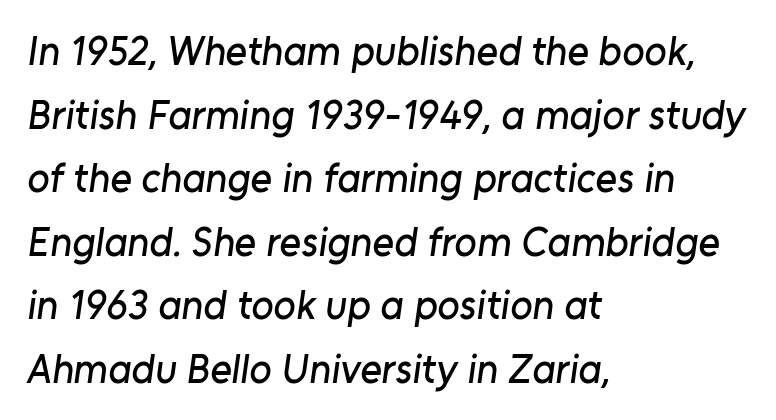
Bare-footed words on every line. The paragraph shown leans on its left margin. Spacing verdict: proportional, widths tailored to each character. Students, note that the glyphs here touch the page at normal intervals.
